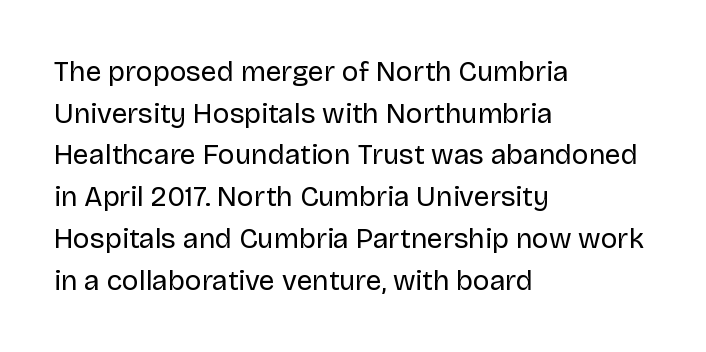
Q: Is the text bold? A: No.
Q: Is the text italic (slanted)? A: No, it is upright.
Q: Is the typeface a serif or a sans-serif typeface? A: Sans-serif.
Q: Is the text underlined? A: No.
Q: How is the paragraph aligned? A: Left-aligned.
Q: Is the spacing between letters normal or unusually wide? A: Normal.
Q: Is the spacing between lines tight, normal or loose? A: Normal.
Q: Width (condensed, normal, or wide)? A: Normal.
Q: Stroke contrast? A: Low.
Q: x-height? A: Large.
Q: Monospaced? A: No.
